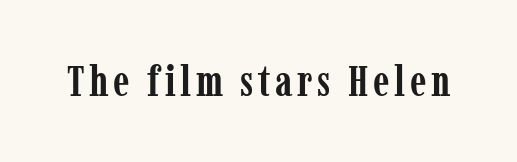
The image shows 43 px semibold, condensed serif type, upright; set not underlined; low stroke contrast and a medium x-height.
